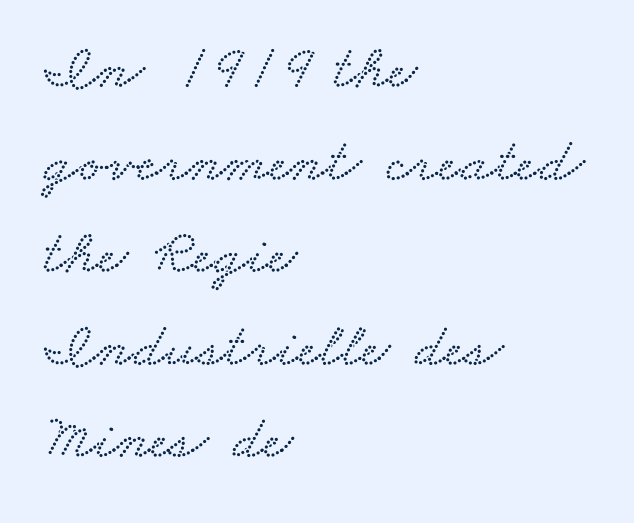
The image shows 63 px wide type; set left-aligned, normal line spacing (1.47x), normal letter spacing, not underlined; low stroke contrast and a small x-height.
